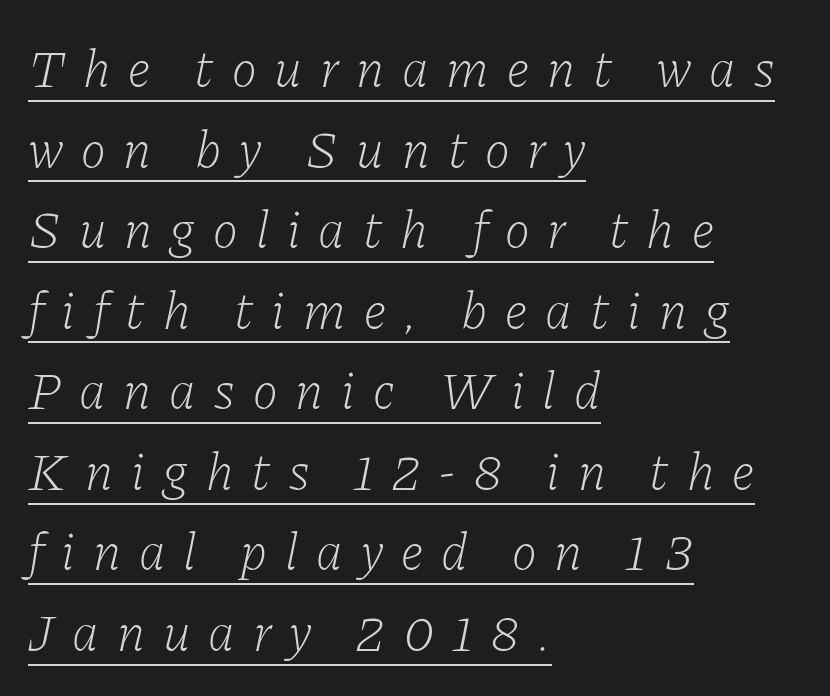
The image shows 53 px light serif type, italic (leaning right); set left-aligned, normal line spacing (1.52x), unusually wide letter spacing (+0.34 em), underlined; low stroke contrast and a medium x-height.
